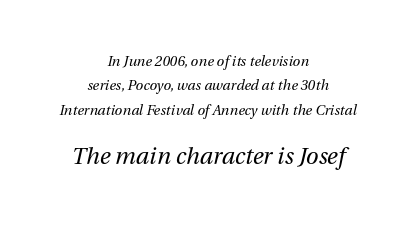
The image shows 23 px text type, italic (leaning right); set centered, line spacing 1.74x, normal letter spacing, not underlined; the second (bottom) block is 1.64x larger.
